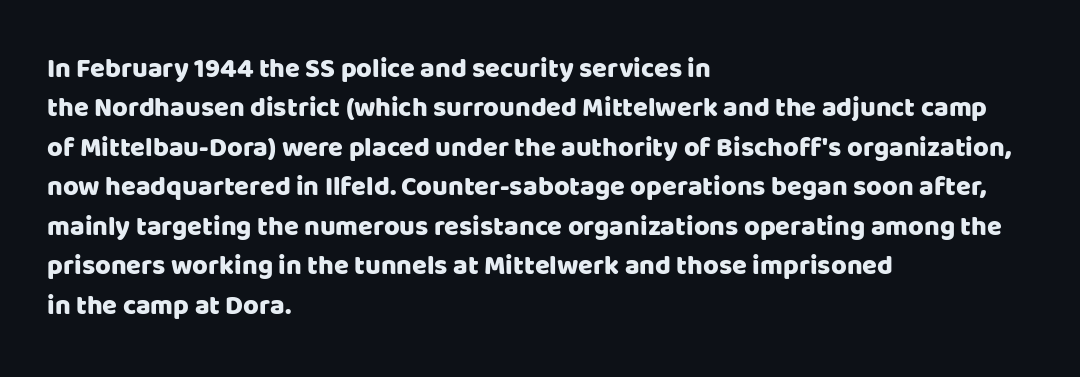
The image shows 27 px text type, upright; set left-aligned, normal line spacing (1.46x), normal letter spacing, not underlined.
